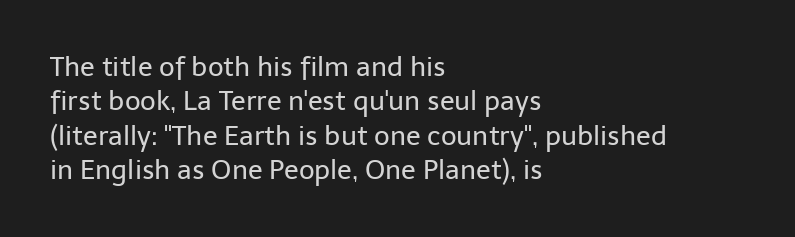
Q: Is the text bold? A: No.
Q: Is the text italic (slanted)? A: No, it is upright.
Q: Is the text underlined? A: No.
Q: How is the paragraph aligned? A: Left-aligned.
Q: Is the spacing between letters normal or unusually wide? A: Normal.
Q: Is the spacing between lines tight, normal or loose? A: Normal.
